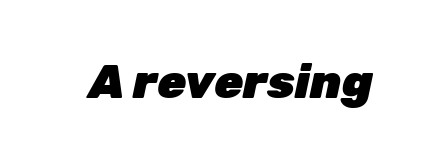
These lines keep a tight, regular rhythm from letter to letter. The sample has been set heavy, in full bold. The letters advance in unequal steps, a hallmark of proportional type. The specimen omits any rule beneath the text block's lines. A typesetter would mark this as italic.
